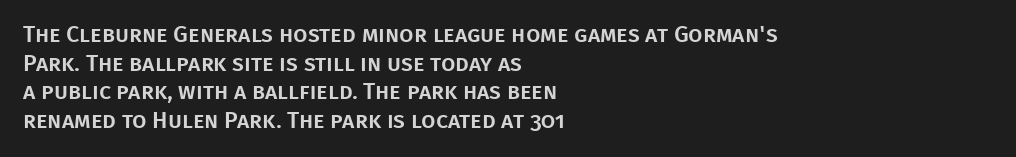
{"italic": "no", "underline": "no", "align": "left", "line_spacing": "normal", "line_spacing_ratio": 1.25, "letter_spacing": "normal", "letter_spacing_em": 0.0, "glyph_px": 23}
